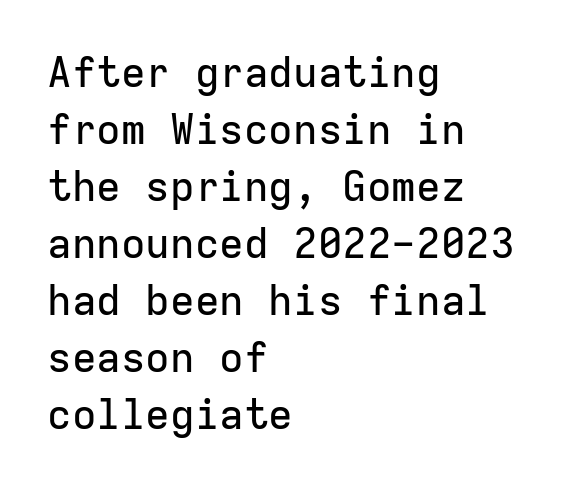
Q: Is the text italic (slanted)? A: No, it is upright.
Q: Is the typeface a serif or a sans-serif typeface? A: Sans-serif.
Q: Is the text underlined? A: No.
Q: How is the paragraph aligned? A: Left-aligned.
Q: Is the spacing between letters normal or unusually wide? A: Normal.
Q: Is the spacing between lines tight, normal or loose? A: Normal.
Q: Width (condensed, normal, or wide)? A: Normal.
Q: Stroke contrast? A: Low.
Q: x-height? A: Medium.
Q: Monospaced? A: Yes.
